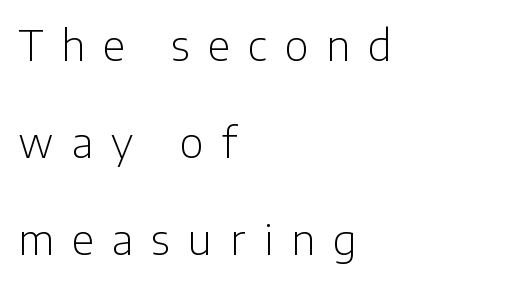
{"serif": "no", "italic": "no", "bold": "no", "weight": "light", "width": "normal", "stroke_contrast": "low", "x_height": "medium", "monospaced": "no", "underline": "no", "align": "left", "line_spacing": "loose", "line_spacing_ratio": 2.36, "letter_spacing": "wide", "letter_spacing_em": 0.44, "glyph_px": 41}
